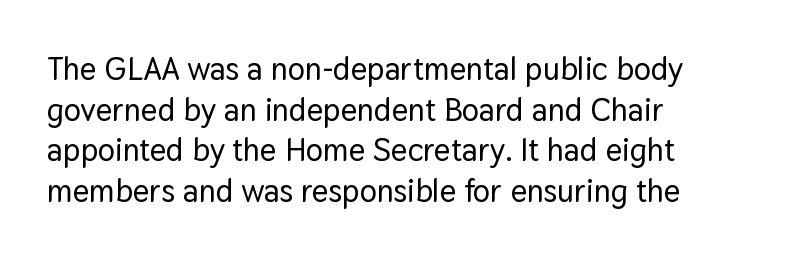
{"serif": "no", "italic": "no", "width": "normal", "stroke_contrast": "low", "x_height": "medium", "monospaced": "no", "underline": "no", "align": "left", "line_spacing": "normal", "line_spacing_ratio": 1.27, "letter_spacing": "normal", "letter_spacing_em": 0.0, "glyph_px": 32}
